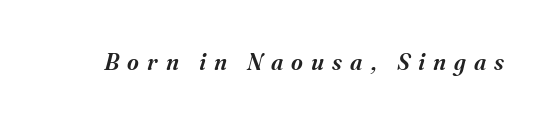
Q: Is the text bold? A: Semi-bold.
Q: Is the text italic (slanted)? A: Yes, it leans right by about 16 degrees.
Q: Is the text underlined? A: No.
Q: Is the spacing between letters normal or unusually wide? A: Unusually wide.
